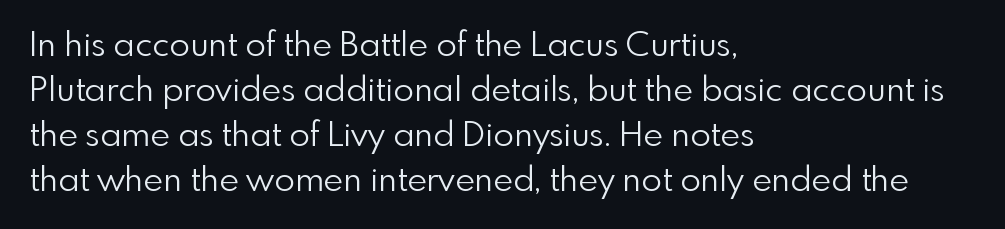
{"serif": "no", "italic": "no", "bold": "no", "weight": "light", "width": "normal", "x_height": "small", "monospaced": "no", "underline": "no", "align": "left", "line_spacing": "normal", "line_spacing_ratio": 1.32, "letter_spacing": "normal", "letter_spacing_em": 0.0, "glyph_px": 34}
